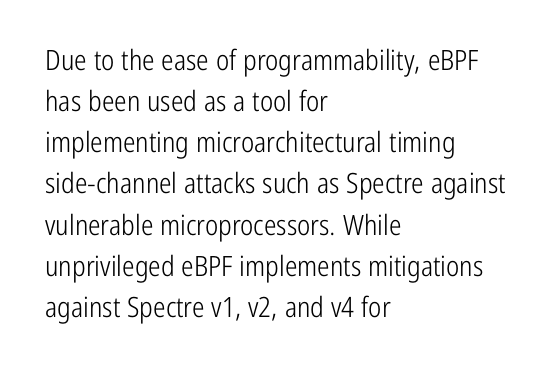
Tracking here is standard; glyphs follow each other at the usual distance. The foot of each line stays bare and open. The typesetter chose a ragged-right arrangement here. This sample keeps an unexceptional amount of space between lines. These glyphs show unthickened strokes, regular width or finer. This rendering employs a face without finishing strokes, i.e., a sans-serif.
